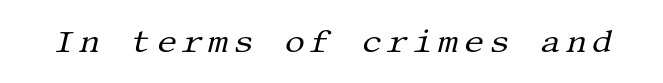
{"serif": "yes", "italic": "yes", "lean": "right", "slant_degrees": 13, "bold": "no", "weight": "regular", "width": "normal", "stroke_contrast": "medium", "x_height": "large", "underline": "no", "glyph_px": 32}
